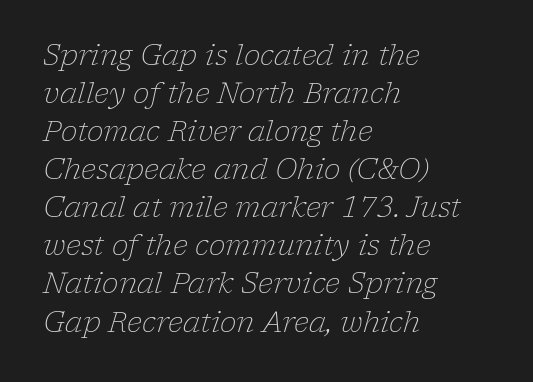
If you measured baseline to baseline, you'd find a middling distance. The characters display serif detailing at their extremities. Emphasis-style slanted type is in use. The setting favours the left margin, as ordinary paragraphs usually do. Tracking value appears to be zero — textbook default spacing. Unmarked baselines from the first word to the last.
